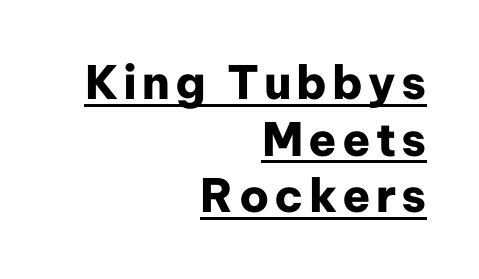
{"serif": "no", "italic": "no", "bold": "yes", "weight": "heavy", "width": "normal", "stroke_contrast": "low", "x_height": "medium", "monospaced": "no", "underline": "yes", "align": "right", "line_spacing_ratio": 1.23, "glyph_px": 46}
